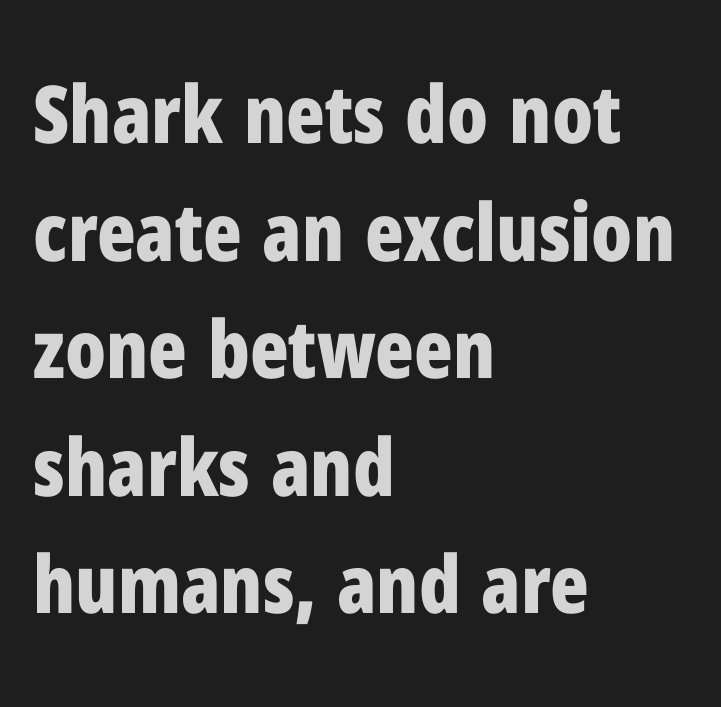
The image shows 80 px bold, condensed sans-serif type, upright; set left-aligned, normal line spacing (1.47x), normal letter spacing, not underlined; low stroke contrast and a medium x-height.
